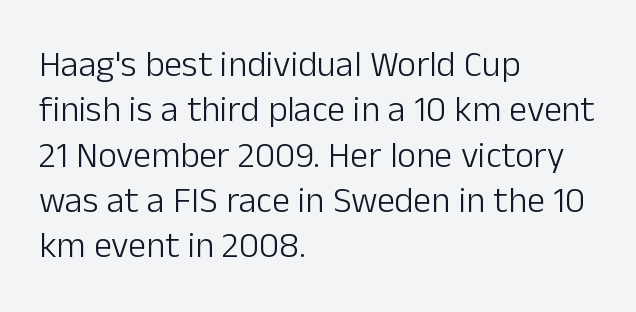
Q: Is the text bold? A: No.
Q: Is the text italic (slanted)? A: No, it is upright.
Q: Is the typeface a serif or a sans-serif typeface? A: Sans-serif.
Q: Is the text underlined? A: No.
Q: How is the paragraph aligned? A: Left-aligned.
Q: Is the spacing between letters normal or unusually wide? A: Normal.
Q: Is the spacing between lines tight, normal or loose? A: Normal.
Q: Width (condensed, normal, or wide)? A: Normal.
Q: Stroke contrast? A: Low.
Q: x-height? A: Medium.
Q: Monospaced? A: No.
